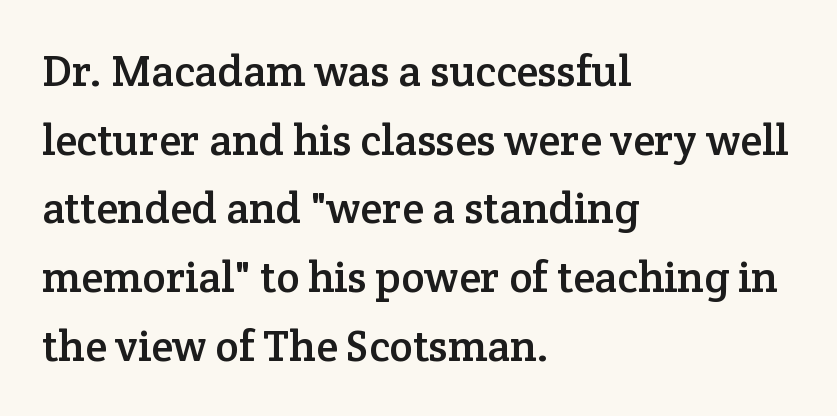
Looks like regular typesetting: each glyph gets only the width it needs. The letters stand straight up with perfectly vertical stems. The foot of each line stays bare and open. In terms of leading, this rendering sits right in the middle. The gaps between neighbouring characters are ordinary and unremarkable.
